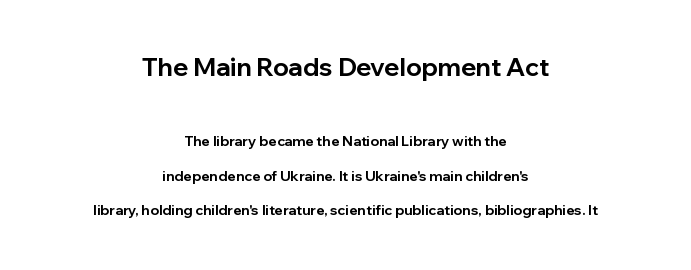
Q: Is the text bold? A: Yes.
Q: Is the text italic (slanted)? A: No, it is upright.
Q: Is the text underlined? A: No.
Q: How is the paragraph aligned? A: Centered.
Q: Is the spacing between letters normal or unusually wide? A: Normal.
Q: Is the spacing between lines tight, normal or loose? A: Loose.
Q: Which block of text is set in a larger size, the first (top) or the second (bottom)? A: The first (top) one.
